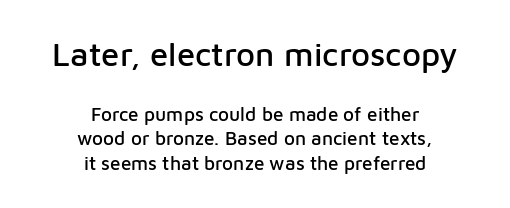
{"serif": "no", "italic": "no", "width": "normal", "stroke_contrast": "low", "x_height": "medium", "monospaced": "no", "underline": "no", "align": "center", "line_spacing": "normal", "line_spacing_ratio": 1.27, "letter_spacing": "normal", "letter_spacing_em": 0.0, "larger_block": "first", "size_ratio": 1.74, "glyph_px": 33}
